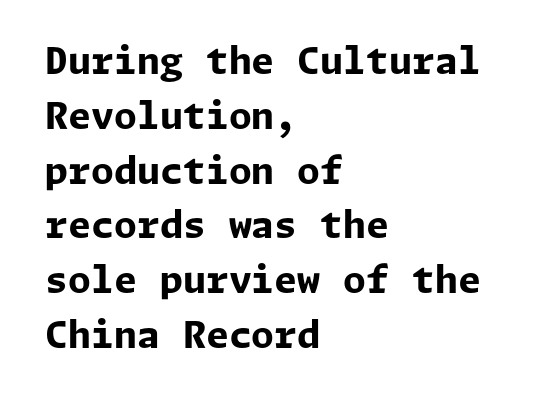
There is no visible air inserted between adjacent glyphs. Plain, unruled lines of type. The designer left line spacing at the default. Compared with a centered layout, this one pins lines to the left instead. The characters look thick and weighty, a clear bold. Look at the bottom of the vertical strokes: they stop flat, with no serifs.
